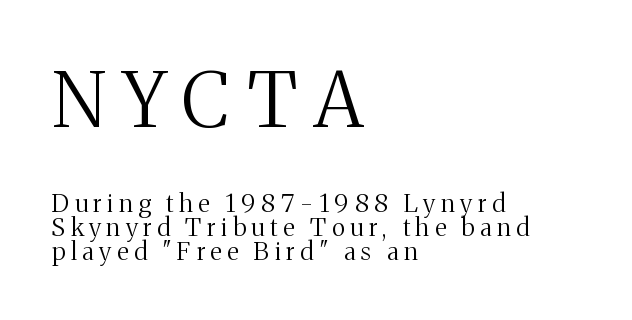
The letters advance in unequal steps, a hallmark of proportional type. Only glyphs here, with clear space below each row. It's the straight-up-and-down kind of type. The face looks like a standard text weight, possibly lighter. The letters are spread apart with noticeably loose tracking. Scale decreases going downward across the two blocks.
